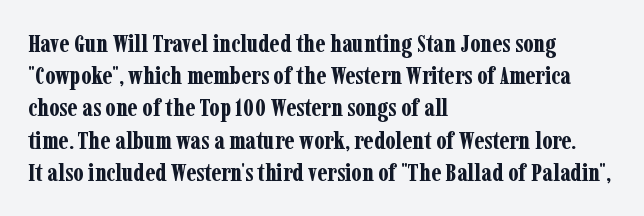
{"italic": "no", "bold": "yes", "underline": "no", "align": "left", "line_spacing": "normal", "line_spacing_ratio": 1.29, "letter_spacing": "normal", "letter_spacing_em": 0.0, "glyph_px": 25}
